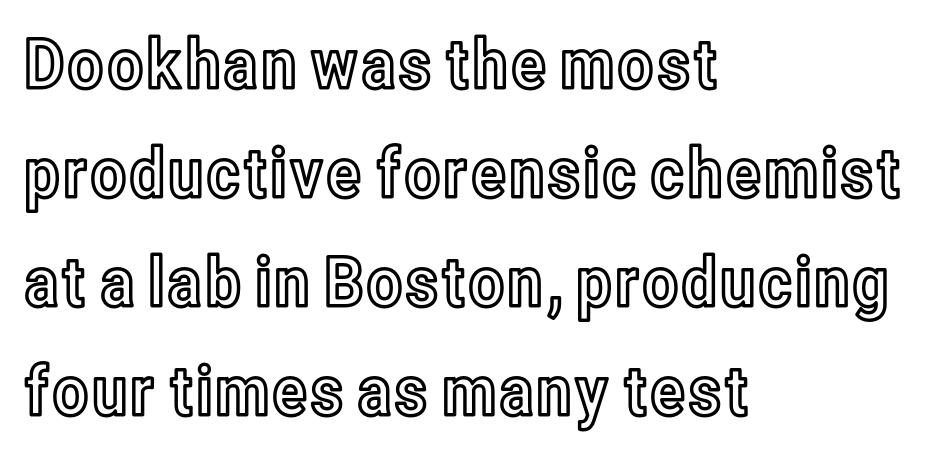
The image shows 69 px condensed type, upright; set left-aligned, normal line spacing (1.58x), normal letter spacing, not underlined; a medium x-height.
